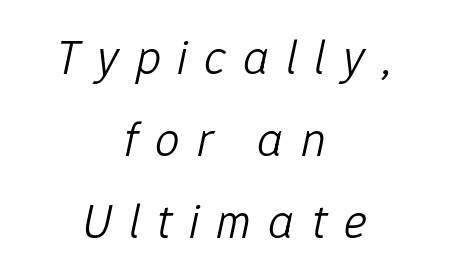
Beneath every word, the page is bare. Vertically, the passage feels balanced, rows spaced as you'd expect. These lines were composed using italics. The setting favours the middle, as headings and verse often do. Stroke mass is kept to a normal reading level or below. Words appear elongated and porous because spacing is wide.
